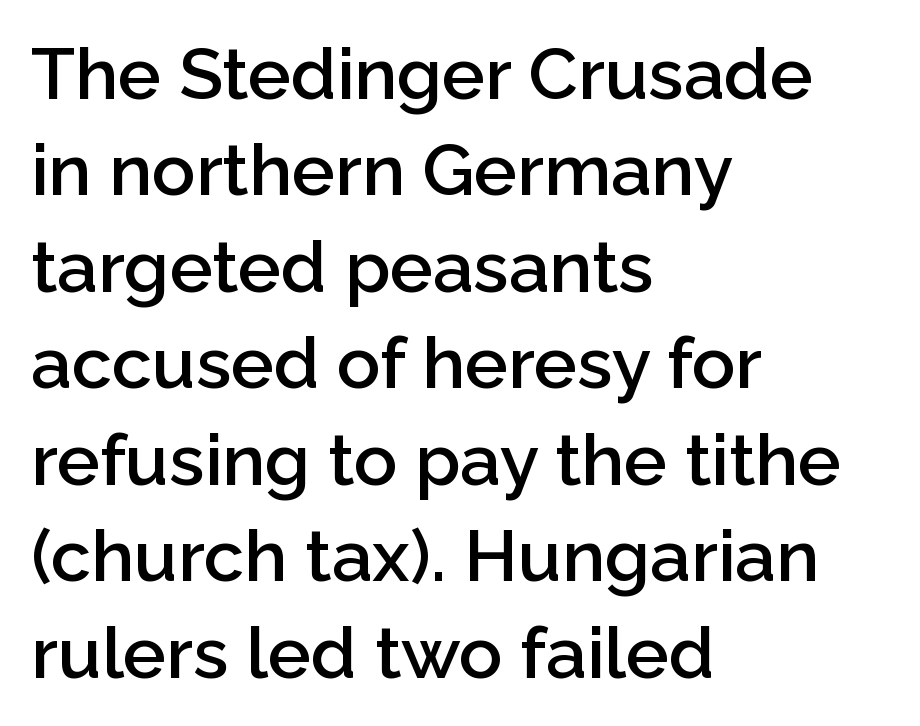
{"serif": "no", "italic": "no", "bold": "semi", "weight": "semibold", "width": "normal", "stroke_contrast": "low", "x_height": "medium", "monospaced": "no", "underline": "no", "align": "left", "line_spacing": "normal", "line_spacing_ratio": 1.34, "letter_spacing": "normal", "letter_spacing_em": 0.0, "glyph_px": 72}
